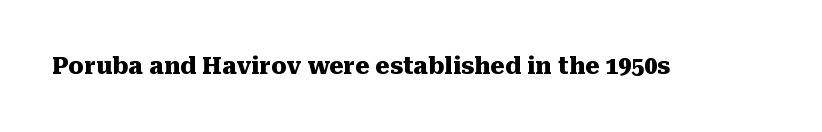
{"italic": "no", "bold": "yes", "underline": "no", "letter_spacing": "normal", "letter_spacing_em": 0.0, "glyph_px": 23}
